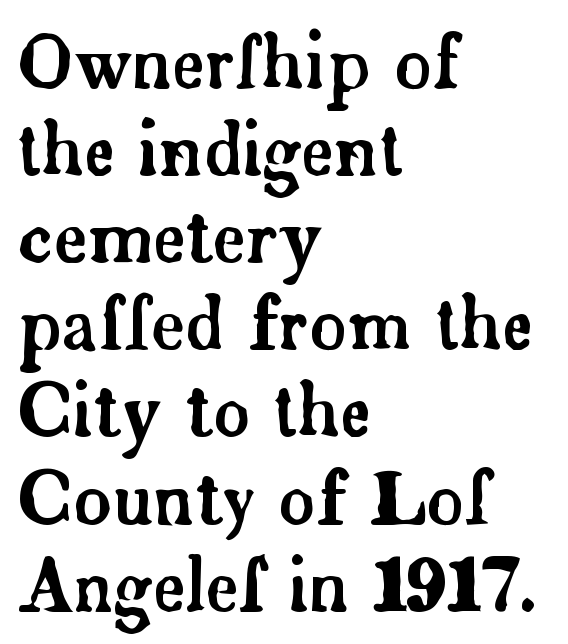
{"serif": "yes", "italic": "no", "width": "normal", "stroke_contrast": "low", "x_height": "small", "monospaced": "no", "underline": "no", "align": "left", "line_spacing_ratio": 1.21, "letter_spacing": "normal", "letter_spacing_em": 0.0, "glyph_px": 72}
